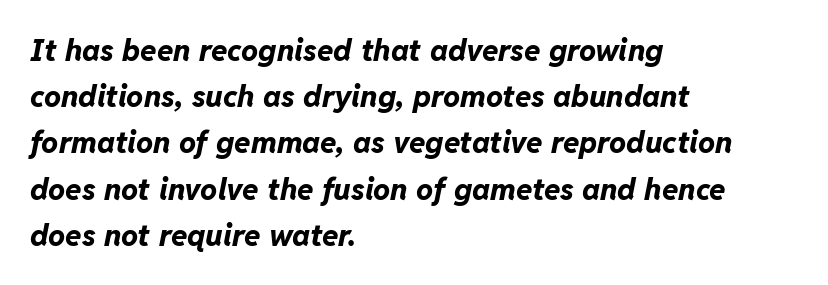
The image shows 30 px bold type, italic (leaning right); set left-aligned, normal line spacing (1.54x), normal letter spacing, not underlined; low stroke contrast and a medium x-height.
